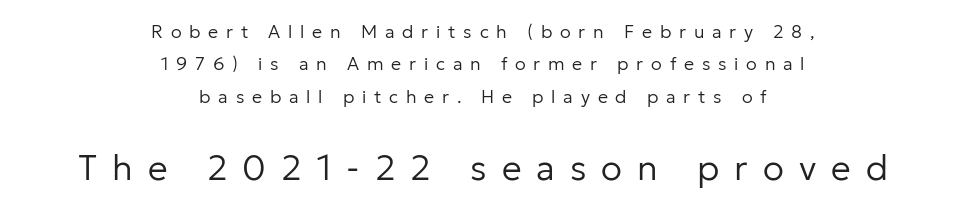
The image shows 35 px regular-weight sans-serif type, upright; set centered, line spacing 1.8x, unusually wide letter spacing (+0.43 em), not underlined; the second (bottom) block is 1.94x larger; low stroke contrast and a medium x-height.
